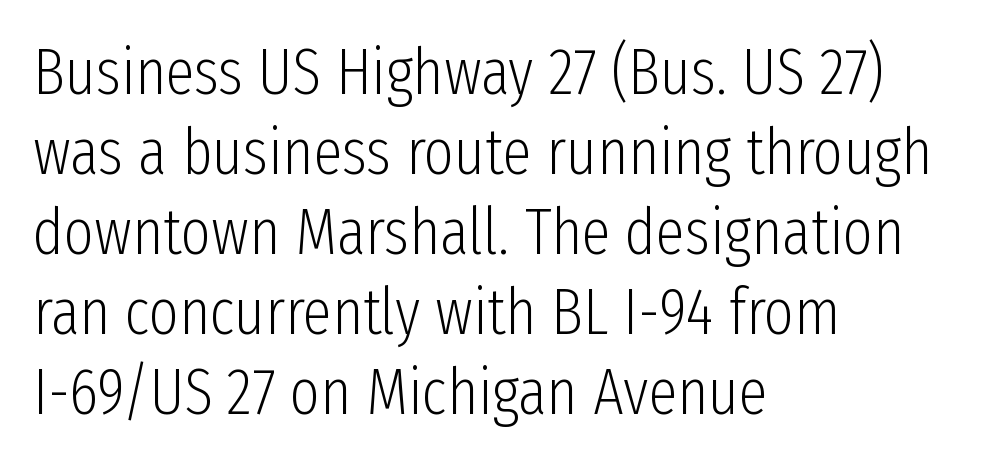
Grotesque or geometric, the face here clearly has no serifs. The passage shown is not underscored anywhere. Nobody touched the tracking dial on this one. The weight would be labelled regular, book, light, or lighter still.
